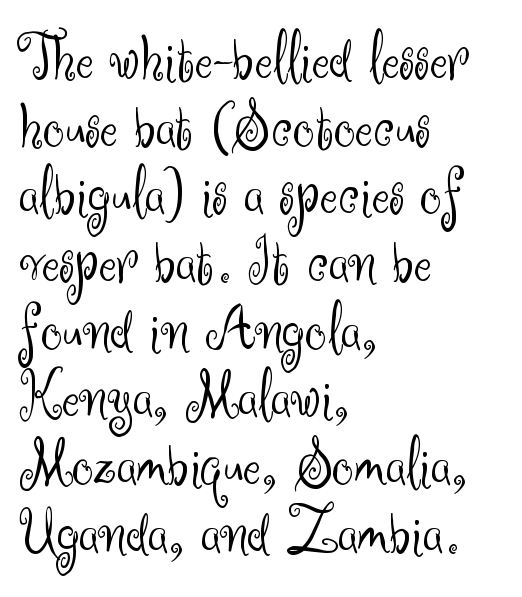
{"serif": "no", "italic": "no", "bold": "no", "weight": "light", "width": "normal", "stroke_contrast": "medium", "x_height": "small", "monospaced": "no", "underline": "no", "align": "left", "line_spacing": "tight", "line_spacing_ratio": 1.01, "letter_spacing": "normal", "letter_spacing_em": 0.0, "glyph_px": 67}
